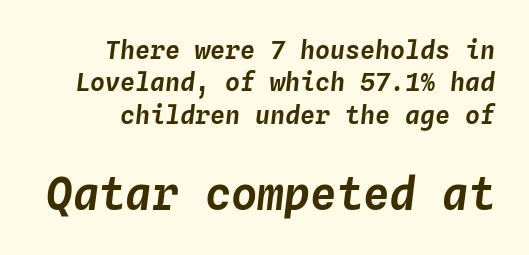
{"italic": "yes", "lean": "right", "slant_degrees": 4, "width": "normal", "stroke_contrast": "low", "x_height": "medium", "monospaced": "yes", "underline": "no", "align": "right", "line_spacing": "normal", "line_spacing_ratio": 1.3, "letter_spacing": "normal", "letter_spacing_em": 0.0, "larger_block": "second", "size_ratio": 1.76, "glyph_px": 44}
